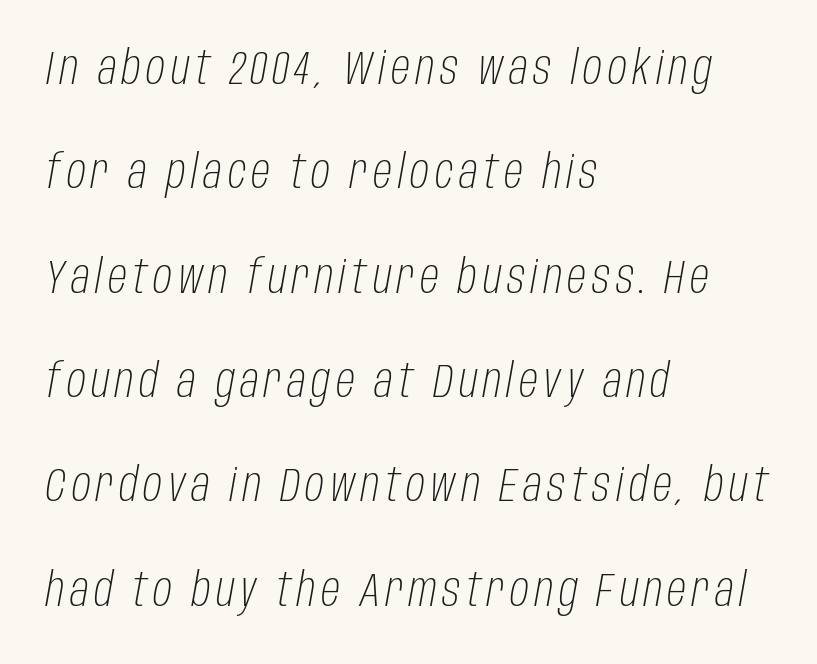
The image shows 47 px light, condensed type, italic (leaning right); set left-aligned, loose line spacing (2.22x), not underlined; low stroke contrast and a large x-height.
